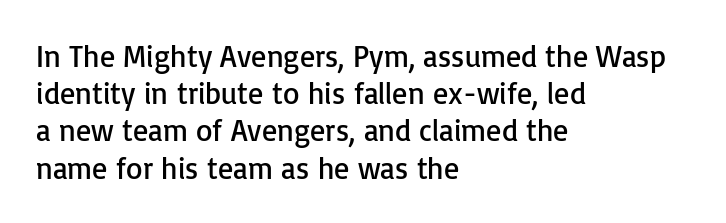
{"serif": "no", "italic": "no", "bold": "no", "weight": "regular", "width": "normal", "stroke_contrast": "low", "x_height": "medium", "monospaced": "no", "underline": "no", "align": "left", "line_spacing_ratio": 1.24, "letter_spacing": "normal", "letter_spacing_em": 0.0, "glyph_px": 30}
